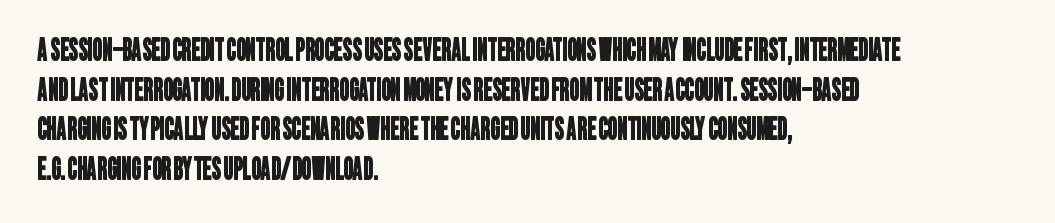
{"serif": "no", "width": "condensed", "stroke_contrast": "low", "x_height": "large", "monospaced": "no", "underline": "no", "align": "left", "line_spacing": "normal", "line_spacing_ratio": 1.32, "letter_spacing": "normal", "letter_spacing_em": 0.0, "glyph_px": 30}
